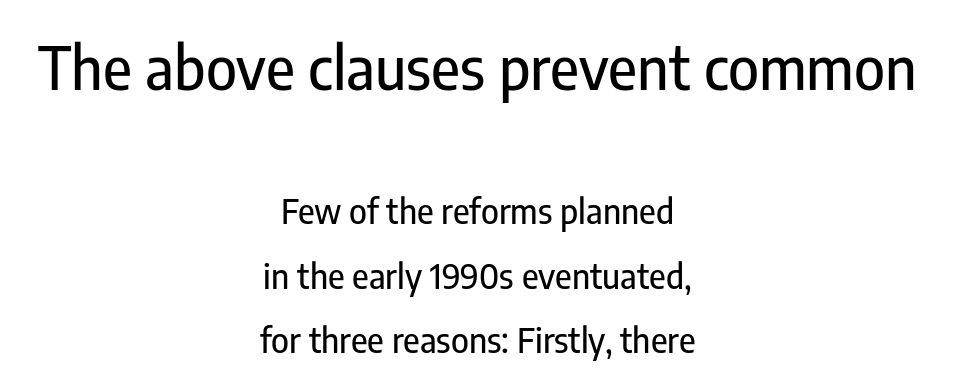
Line spacing here is loose. Look at the tracking — it's just the regular setting, nothing added. Unlike a traditional serif, this face leaves its strokes unadorned. Both edges are ragged and mirror each other, which tells us the setting is centered.
